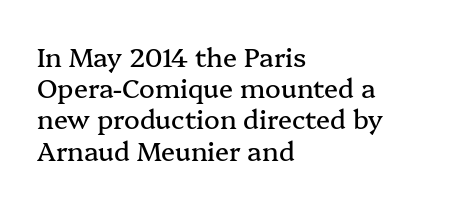
The passage is arranged the way most books set body copy — flush left. This is the regular roman posture of the typeface. The rendering keeps characters at their native spacing. Honestly, there is no underline to notice here at all.
